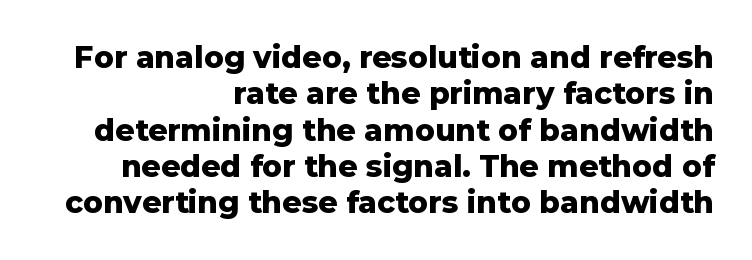
The image shows 30 px heavy sans-serif type, upright; set right-aligned, line spacing 1.21x, normal letter spacing, not underlined; low stroke contrast and a medium x-height.
